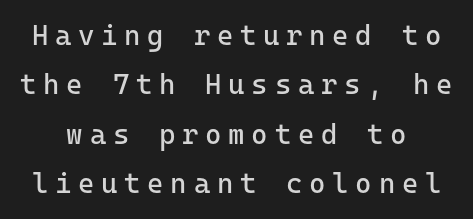
The image shows 28 px regular-weight sans-serif type, upright, monospaced; set line spacing 1.76x, unusually wide letter spacing (+0.24 em), not underlined; low stroke contrast and a medium x-height.
